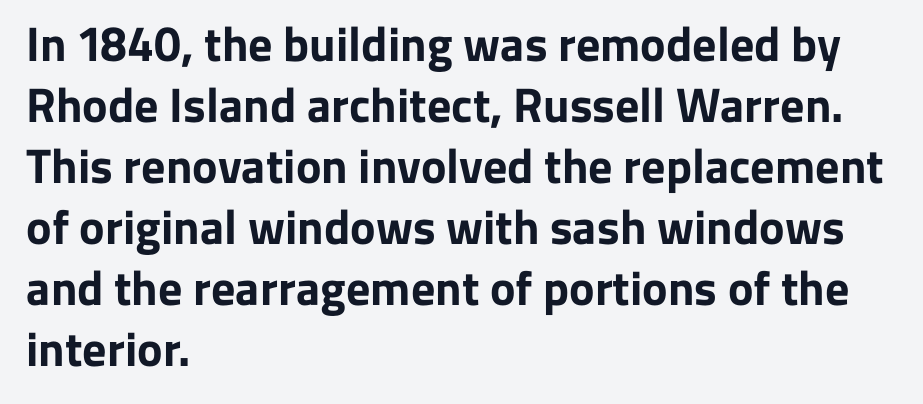
Q: Is the text bold? A: Yes.
Q: Is the text italic (slanted)? A: No, it is upright.
Q: Is the typeface a serif or a sans-serif typeface? A: Sans-serif.
Q: Is the text underlined? A: No.
Q: How is the paragraph aligned? A: Left-aligned.
Q: Is the spacing between letters normal or unusually wide? A: Normal.
Q: Is the spacing between lines tight, normal or loose? A: Normal.
Q: Width (condensed, normal, or wide)? A: Normal.
Q: Stroke contrast? A: Low.
Q: x-height? A: Medium.
Q: Monospaced? A: No.
